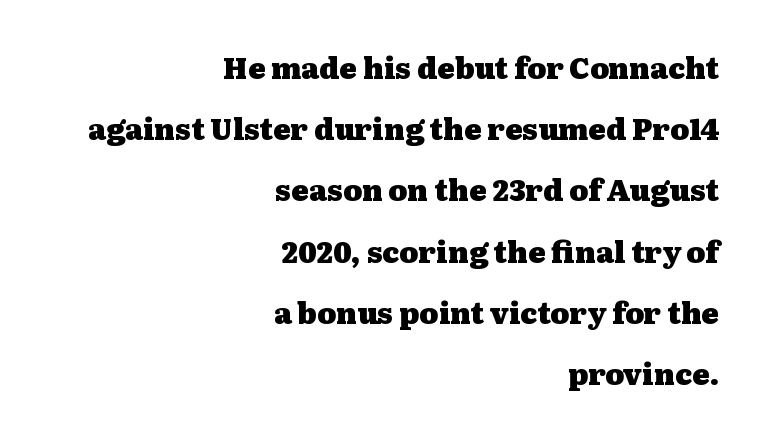
{"serif": "yes", "italic": "no", "bold": "yes", "weight": "heavy", "width": "wide", "stroke_contrast": "medium", "x_height": "medium", "monospaced": "no", "underline": "no", "align": "right", "line_spacing": "loose", "line_spacing_ratio": 2.11, "letter_spacing": "normal", "letter_spacing_em": 0.0, "glyph_px": 29}
